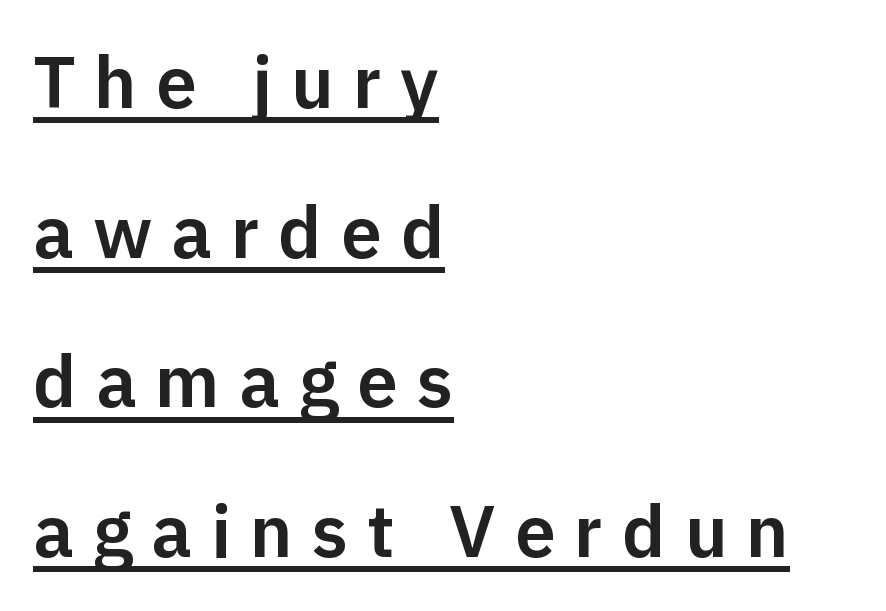
{"serif": "no", "italic": "no", "width": "normal", "stroke_contrast": "low", "x_height": "medium", "monospaced": "no", "underline": "yes", "align": "left", "line_spacing": "loose", "line_spacing_ratio": 2.05, "letter_spacing": "wide", "letter_spacing_em": 0.26, "glyph_px": 73}
